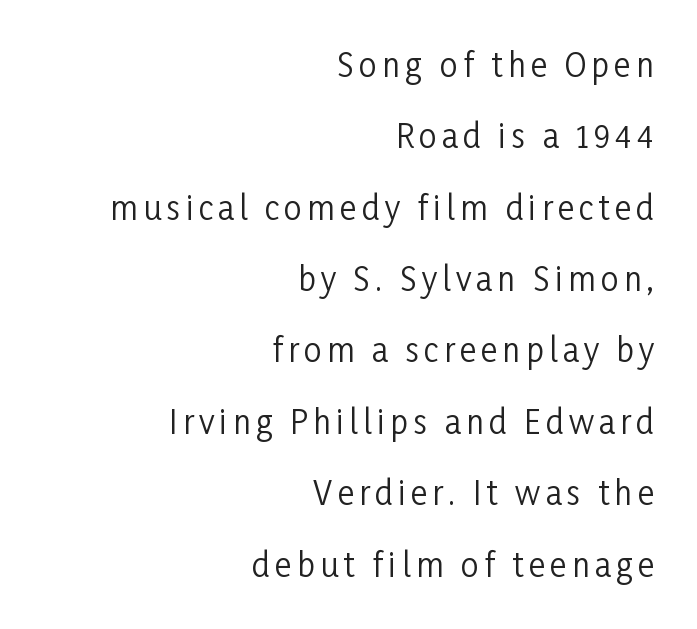
The image shows 32 px regular-weight, condensed sans-serif type, upright; set right-aligned, loose line spacing (2.23x), not underlined; low stroke contrast and a medium x-height.
